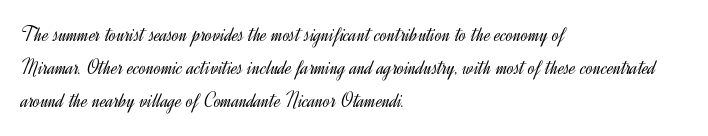
{"bold": "no", "underline": "no", "align": "left", "line_spacing": "normal", "line_spacing_ratio": 1.56, "letter_spacing": "normal", "letter_spacing_em": 0.0, "glyph_px": 21}
